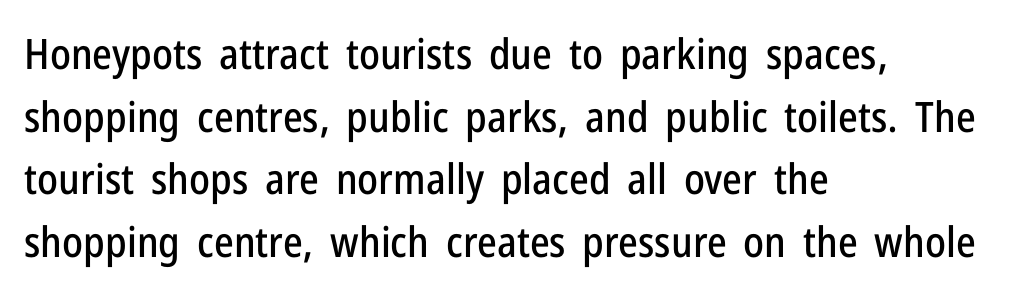
Q: Is the text italic (slanted)? A: No, it is upright.
Q: Is the typeface a serif or a sans-serif typeface? A: Sans-serif.
Q: Is the text underlined? A: No.
Q: How is the paragraph aligned? A: Left-aligned.
Q: Is the spacing between letters normal or unusually wide? A: Normal.
Q: Is the spacing between lines tight, normal or loose? A: Normal.
Q: Width (condensed, normal, or wide)? A: Condensed.
Q: Stroke contrast? A: Low.
Q: x-height? A: Medium.
Q: Monospaced? A: No.
